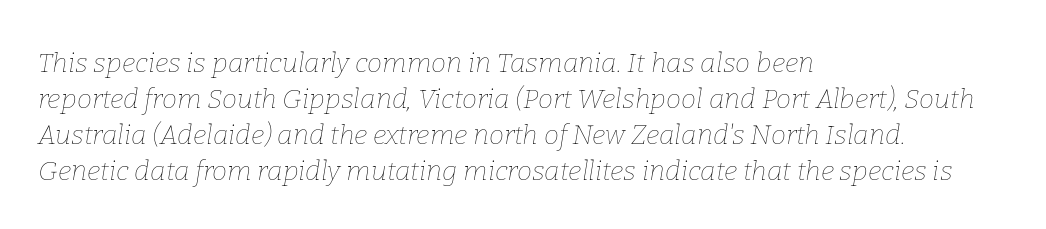
The image shows 27 px text type, italic (leaning right); set left-aligned, normal line spacing (1.33x), normal letter spacing, not underlined.
